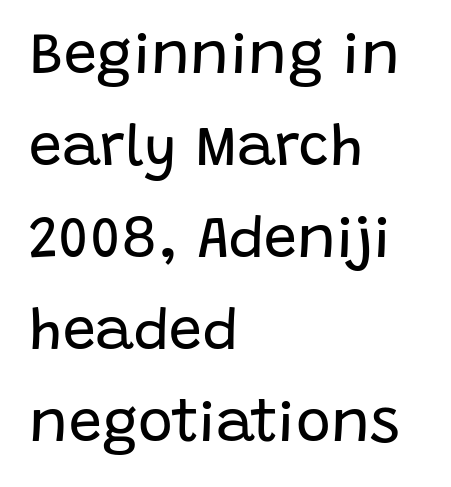
{"serif": "no", "italic": "no", "bold": "no", "weight": "regular", "width": "normal", "stroke_contrast": "low", "x_height": "large", "monospaced": "no", "underline": "no", "align": "left", "line_spacing": "normal", "line_spacing_ratio": 1.56, "letter_spacing": "normal", "letter_spacing_em": 0.0, "glyph_px": 59}
